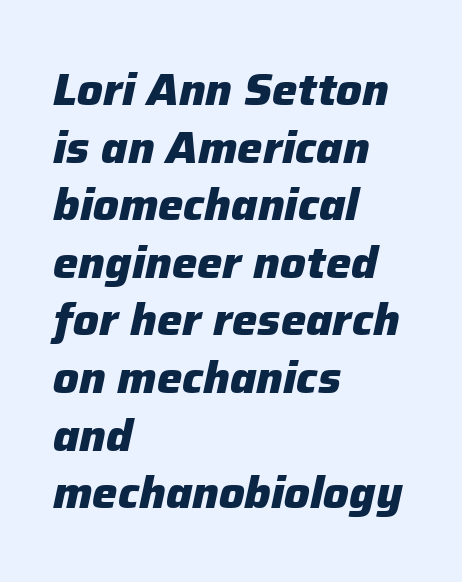
These lines are rendered in a variable-pitch font. Characters are canted at an angle relative to the baseline's perpendicular. Vertical spacing — default. Inter-character spacing is left at the font's built-in metrics. Students, this is bold: see how much ink each stroke carries. Check under the words: just untouched page.
